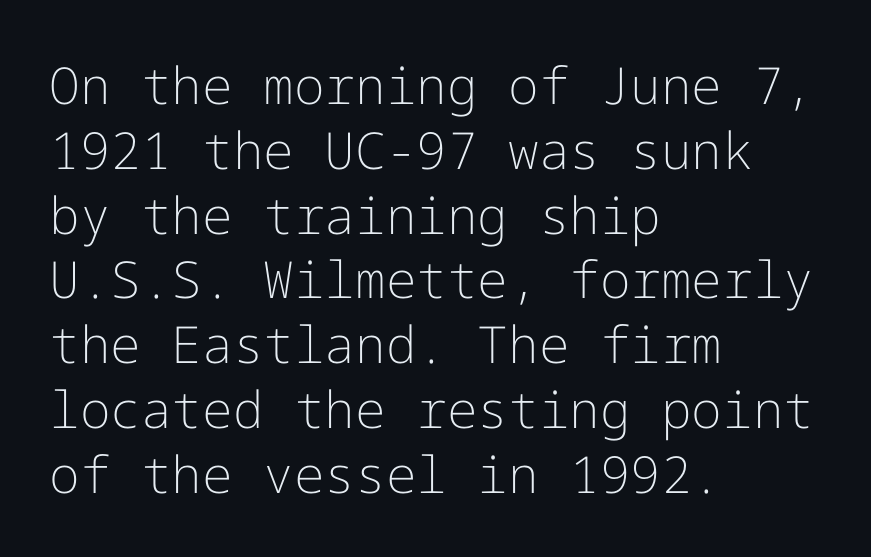
Q: Is the text bold? A: No.
Q: Is the text italic (slanted)? A: No, it is upright.
Q: Is the typeface a serif or a sans-serif typeface? A: Sans-serif.
Q: Is the text underlined? A: No.
Q: How is the paragraph aligned? A: Left-aligned.
Q: Is the spacing between letters normal or unusually wide? A: Normal.
Q: Is the spacing between lines tight, normal or loose? A: Normal.
Q: Width (condensed, normal, or wide)? A: Normal.
Q: Stroke contrast? A: Low.
Q: x-height? A: Medium.
